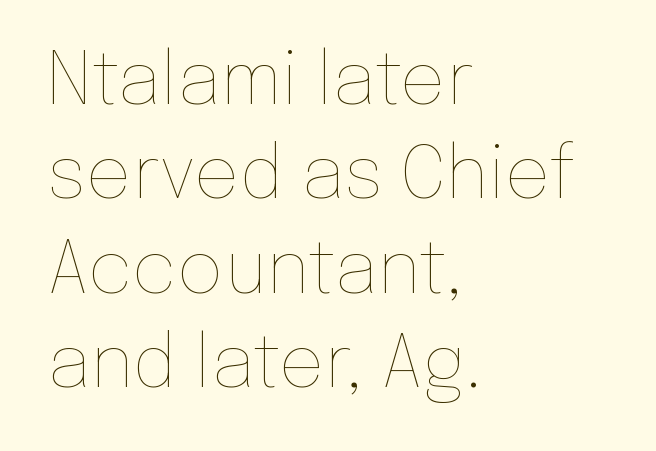
Q: Is the text bold? A: No.
Q: Is the text italic (slanted)? A: No, it is upright.
Q: Is the text underlined? A: No.
Q: How is the paragraph aligned? A: Left-aligned.
Q: Is the spacing between letters normal or unusually wide? A: Normal.
Q: Is the spacing between lines tight, normal or loose? A: Normal.
Q: Width (condensed, normal, or wide)? A: Normal.
Q: Stroke contrast? A: Low.
Q: x-height? A: Medium.
Q: Monospaced? A: No.
